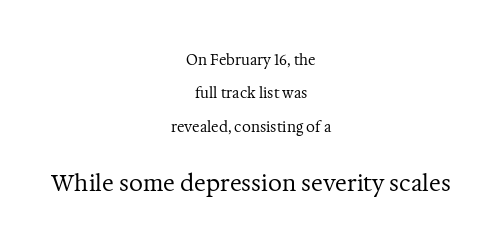
{"italic": "no", "bold": "no", "underline": "no", "align": "center", "line_spacing": "loose", "line_spacing_ratio": 2.38, "letter_spacing": "normal", "letter_spacing_em": 0.0, "larger_block": "second", "size_ratio": 1.57, "glyph_px": 22}
